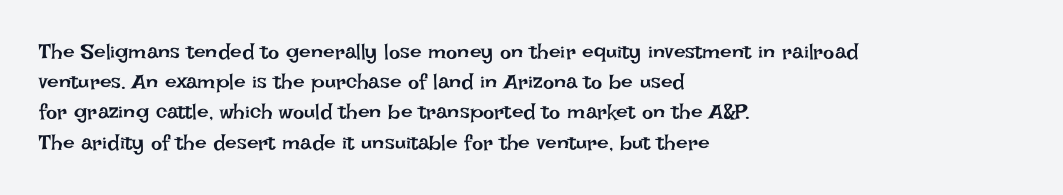
{"italic": "no", "bold": "no", "underline": "no", "align": "left", "line_spacing": "normal", "line_spacing_ratio": 1.44, "letter_spacing": "normal", "letter_spacing_em": 0.0, "glyph_px": 21}
